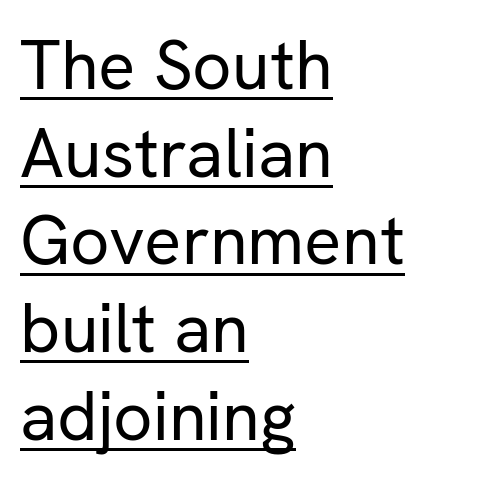
Varying glyph widths throughout — classic text-font behaviour. No letter is thick-stroked: the sample isn't bold. This rendering uses left alignment, leaving the right contour irregular. What kind of face is this? One without serifs — a sans. Students, observe: this is what conventionally led text looks like. The sample's only ornament is a line tracing under the words.
